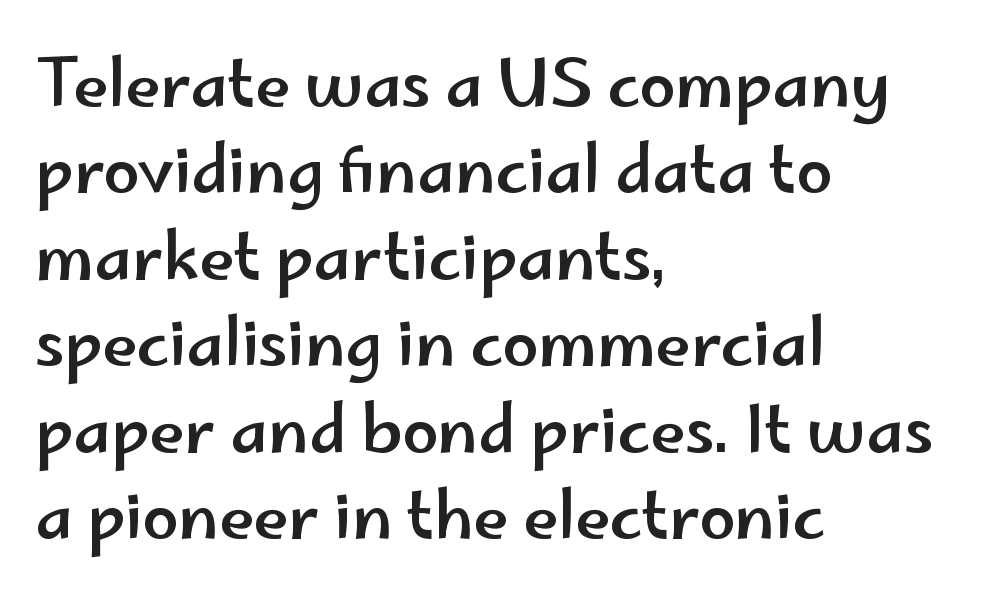
The image shows 64 px wide sans-serif type, upright; set left-aligned, normal line spacing (1.35x), normal letter spacing, not underlined; low stroke contrast and a small x-height.
